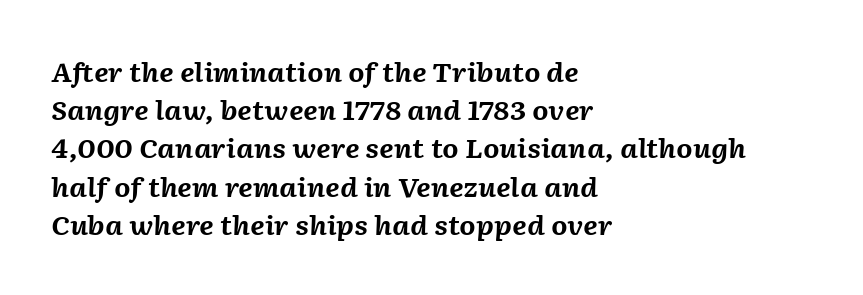
Unmarked baselines from the first word to the last. The lines are quadded left. The rendering keeps characters at their native spacing. This sample keeps an unexceptional amount of space between lines. Style check: oblique. A dark, heavy texture on the line: the type is bold.
